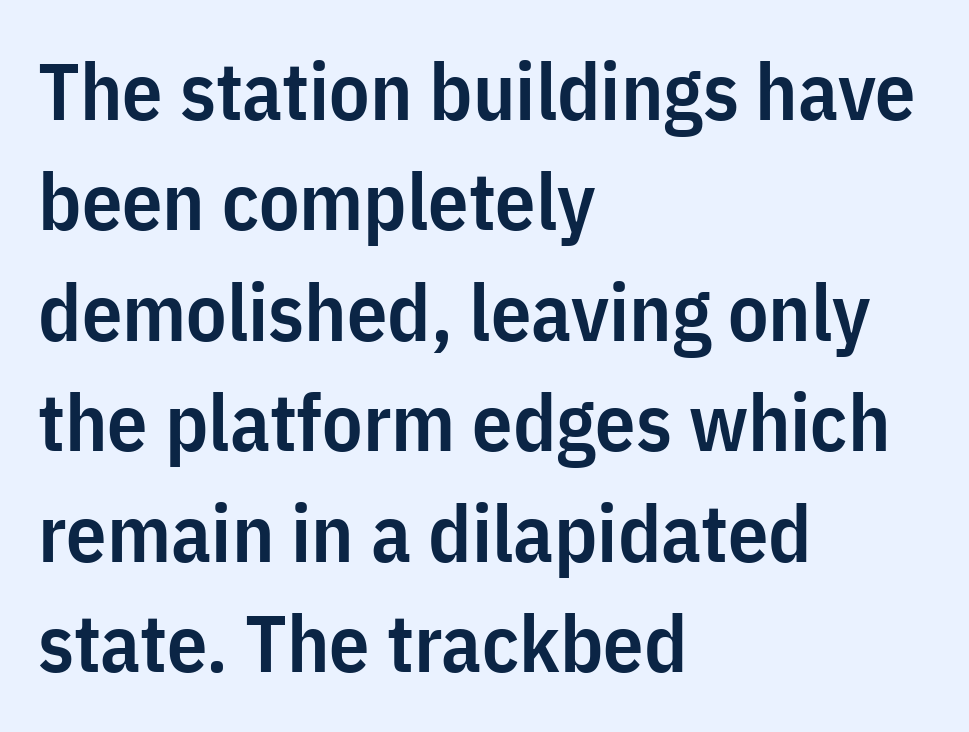
Q: Is the text bold? A: Semi-bold.
Q: Is the text italic (slanted)? A: No, it is upright.
Q: Is the typeface a serif or a sans-serif typeface? A: Sans-serif.
Q: Is the text underlined? A: No.
Q: How is the paragraph aligned? A: Left-aligned.
Q: Is the spacing between letters normal or unusually wide? A: Normal.
Q: Is the spacing between lines tight, normal or loose? A: Normal.
Q: Width (condensed, normal, or wide)? A: Condensed.
Q: Stroke contrast? A: Low.
Q: x-height? A: Medium.
Q: Monospaced? A: No.
